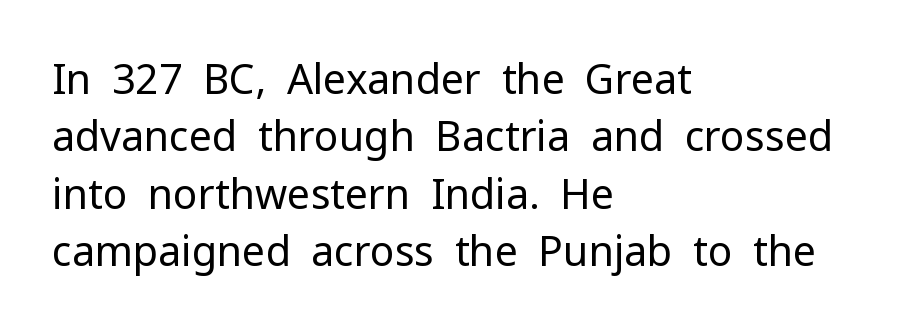
{"serif": "no", "italic": "no", "bold": "no", "weight": "regular", "width": "normal", "stroke_contrast": "low", "x_height": "medium", "monospaced": "no", "underline": "no", "align": "left", "line_spacing": "normal", "line_spacing_ratio": 1.4, "letter_spacing": "normal", "letter_spacing_em": 0.0, "glyph_px": 41}
